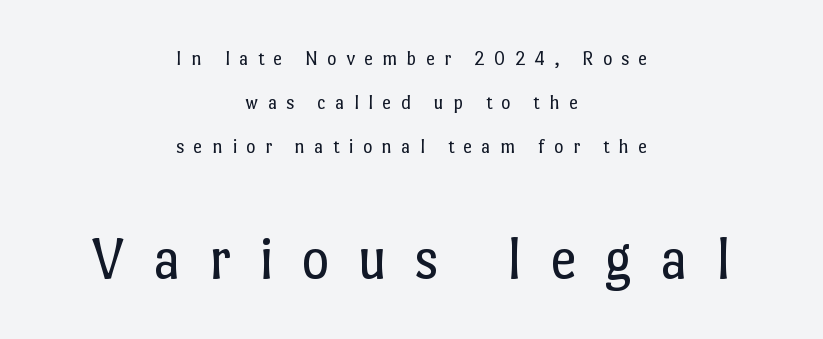
The image shows 60 px regular-weight type, upright; set centered, loose line spacing (2.19x), unusually wide letter spacing (+0.46 em), not underlined; the second (bottom) block is 3.0x larger; low stroke contrast and a medium x-height.
